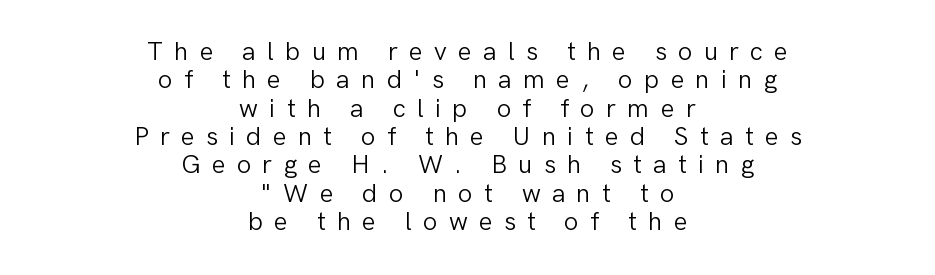
{"italic": "no", "bold": "no", "underline": "no", "align": "center", "line_spacing": "tight", "line_spacing_ratio": 1.09, "letter_spacing": "wide", "letter_spacing_em": 0.43, "glyph_px": 26}
